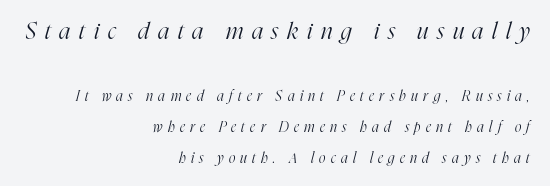
{"italic": "yes", "lean": "right", "slant_degrees": 16, "bold": "no", "underline": "no", "align": "right", "line_spacing": "loose", "line_spacing_ratio": 2.2, "letter_spacing": "wide", "letter_spacing_em": 0.38, "larger_block": "first", "size_ratio": 1.64, "glyph_px": 23}
